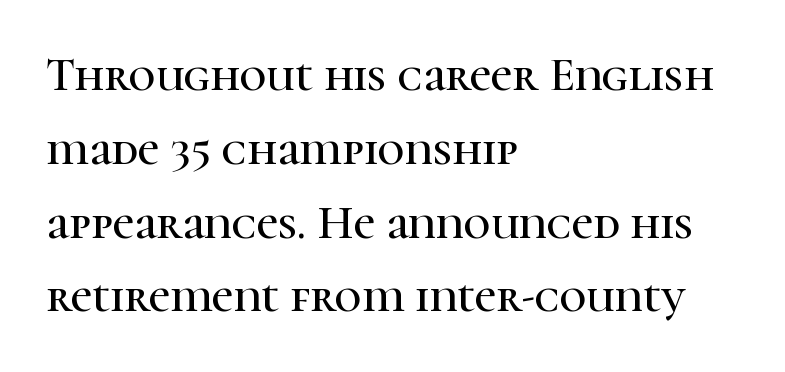
{"serif": "yes", "italic": "no", "width": "normal", "stroke_contrast": "high", "x_height": "medium", "monospaced": "no", "underline": "no", "align": "left", "line_spacing": "normal", "line_spacing_ratio": 1.57, "letter_spacing": "normal", "letter_spacing_em": 0.0, "glyph_px": 47}
